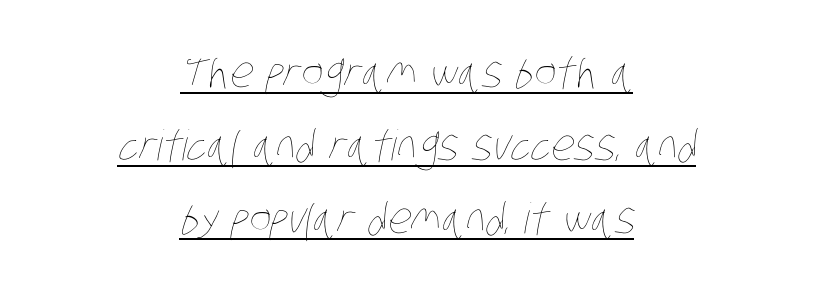
The image shows 42 px thin, condensed type; set centered, line spacing 1.74x, normal letter spacing, underlined; low stroke contrast and a large x-height.
